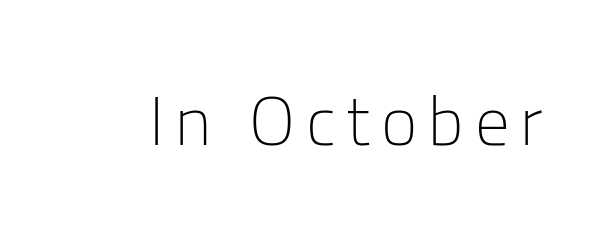
Type style note: lacks serifs. Is the stroke heavy? The answer is a plain regular-or-lighter. Spacing verdict: proportional, widths tailored to each character. Tall strokes in this sample are plumb rather than angled.
